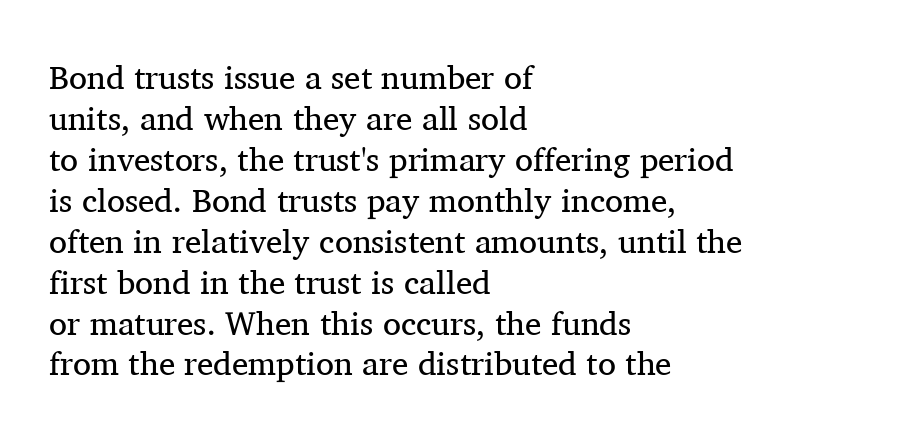
{"serif": "yes", "italic": "no", "bold": "no", "weight": "regular", "width": "normal", "stroke_contrast": "medium", "x_height": "medium", "monospaced": "no", "underline": "no", "align": "left", "line_spacing_ratio": 1.24, "letter_spacing": "normal", "letter_spacing_em": 0.0, "glyph_px": 33}
